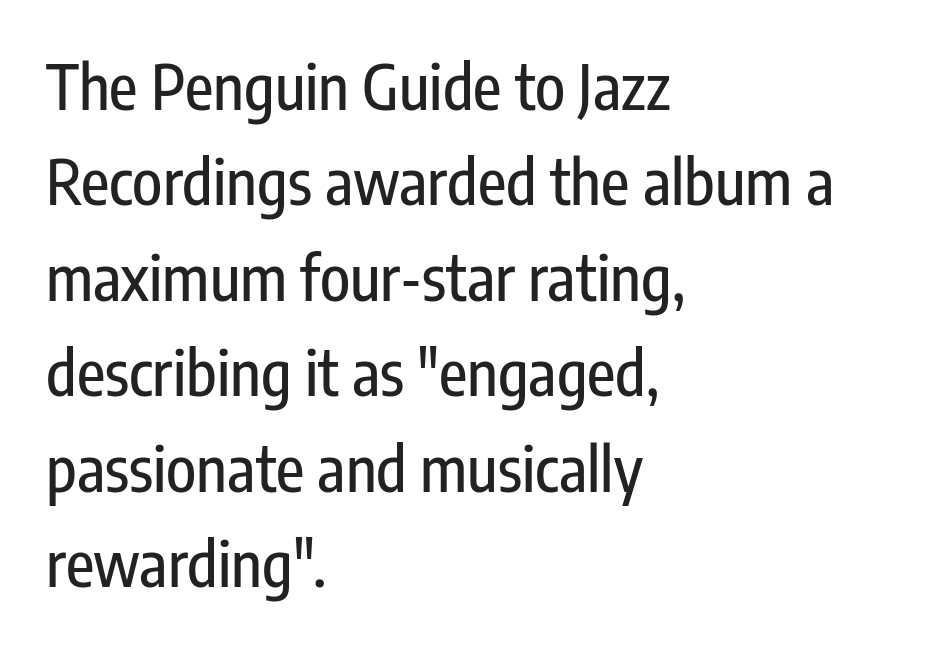
Q: Is the text italic (slanted)? A: No, it is upright.
Q: Is the typeface a serif or a sans-serif typeface? A: Sans-serif.
Q: Is the text underlined? A: No.
Q: How is the paragraph aligned? A: Left-aligned.
Q: Is the spacing between letters normal or unusually wide? A: Normal.
Q: Is the spacing between lines tight, normal or loose? A: Normal.
Q: Width (condensed, normal, or wide)? A: Condensed.
Q: Stroke contrast? A: Low.
Q: x-height? A: Medium.
Q: Monospaced? A: No.
